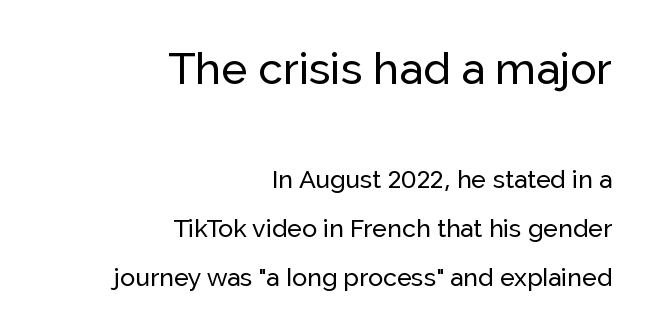
Caption: multi-line text, flush right, ragged left. Is this a fixed-width face? No — the glyphs have proportional, varying widths. Students, observe: this is what heavily led, spacious text looks like. The more generous point size was reserved for the upper chunk.
